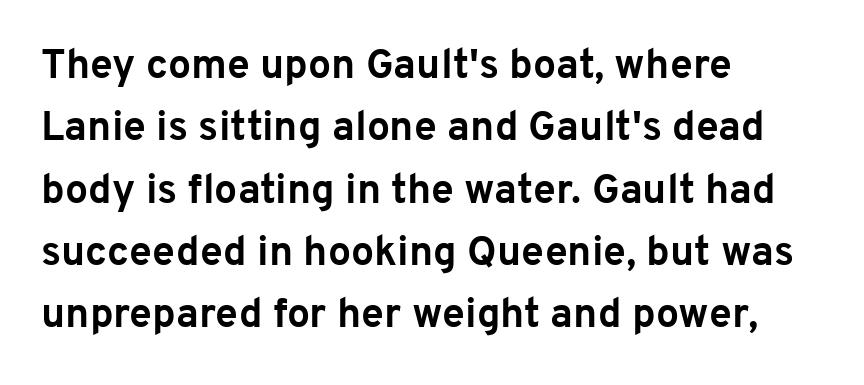
{"serif": "no", "italic": "no", "bold": "yes", "weight": "bold", "width": "normal", "stroke_contrast": "low", "x_height": "medium", "monospaced": "no", "underline": "no", "align": "left", "line_spacing": "normal", "line_spacing_ratio": 1.52, "letter_spacing": "normal", "letter_spacing_em": 0.0, "glyph_px": 41}
